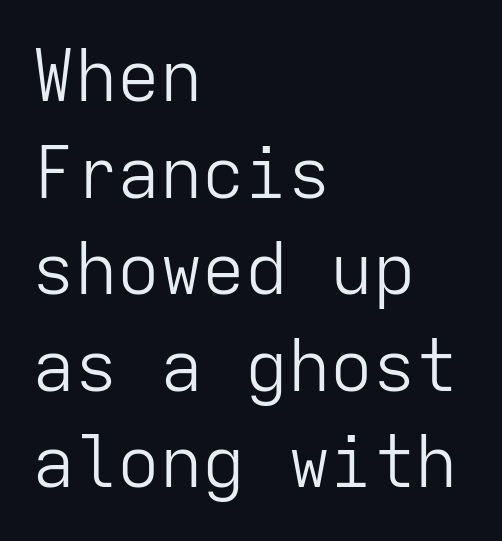
Plain, unruled lines of type. A classic flush-left, rag-right setting is used for this passage. Rows of type keep a routine distance in the vertical direction. The line texture is even and compact thanks to regular tracking. Think of a typewriter: that constant character pitch is what you see here.
